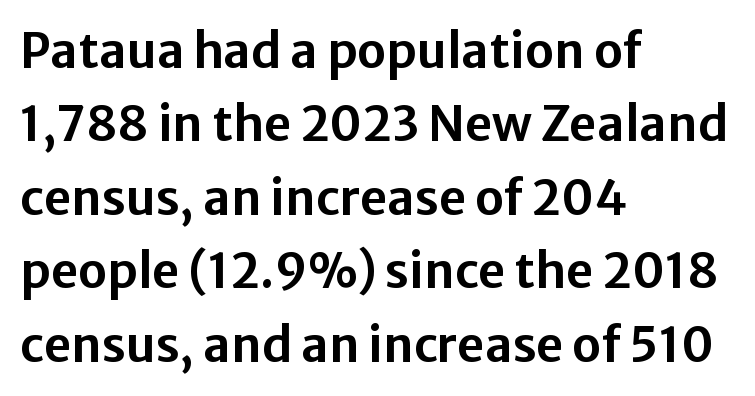
{"serif": "no", "italic": "no", "width": "normal", "stroke_contrast": "low", "x_height": "medium", "monospaced": "no", "underline": "no", "align": "left", "line_spacing": "normal", "line_spacing_ratio": 1.53, "letter_spacing": "normal", "letter_spacing_em": 0.0, "glyph_px": 48}
